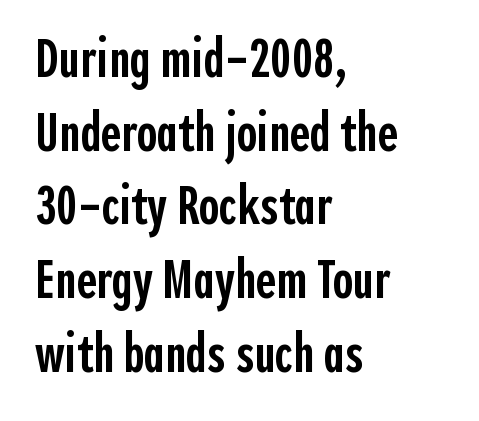
Q: Is the text bold? A: Semi-bold.
Q: Is the text italic (slanted)? A: No, it is upright.
Q: Is the typeface a serif or a sans-serif typeface? A: Sans-serif.
Q: Is the text underlined? A: No.
Q: How is the paragraph aligned? A: Left-aligned.
Q: Is the spacing between letters normal or unusually wide? A: Normal.
Q: Is the spacing between lines tight, normal or loose? A: Normal.
Q: Width (condensed, normal, or wide)? A: Condensed.
Q: x-height? A: Medium.
Q: Monospaced? A: No.
